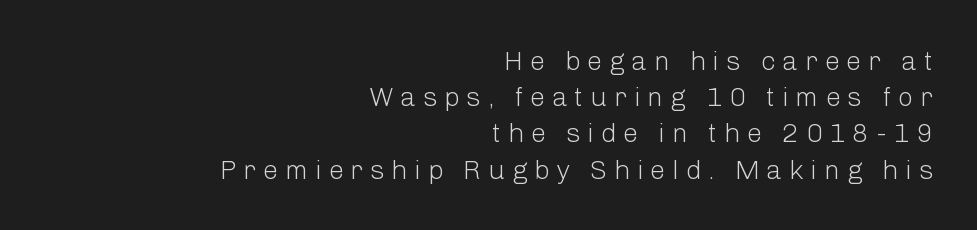
The image shows 27 px text type, upright; set right-aligned, normal line spacing (1.34x), unusually wide letter spacing (+0.25 em), not underlined.
